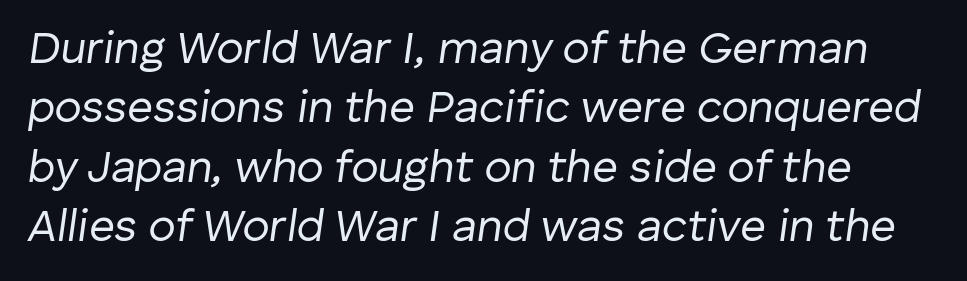
{"italic": "yes", "lean": "right", "slant_degrees": 8, "bold": "no", "weight": "regular", "width": "normal", "stroke_contrast": "low", "x_height": "medium", "monospaced": "no", "underline": "no", "line_spacing": "normal", "line_spacing_ratio": 1.32, "letter_spacing": "normal", "letter_spacing_em": 0.0, "glyph_px": 45}
